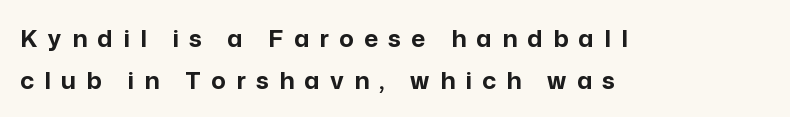
If you drew a line through each stem, it would be perfectly vertical. The gap between lines stays unmarked. Spacing between characters has been opened up far beyond the box default. Horizontally, the lines are justified to the leading edge only.
